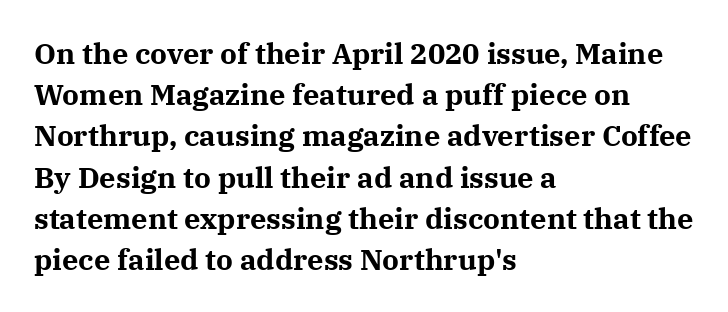
The text block is weighted toward the left margin, trailing off unevenly rightward. This is serif lettering, the kind often seen in printed books. Standard letterfit; no display-style spreading of the glyphs. As a designer I'd log this as weight 700, bold.
